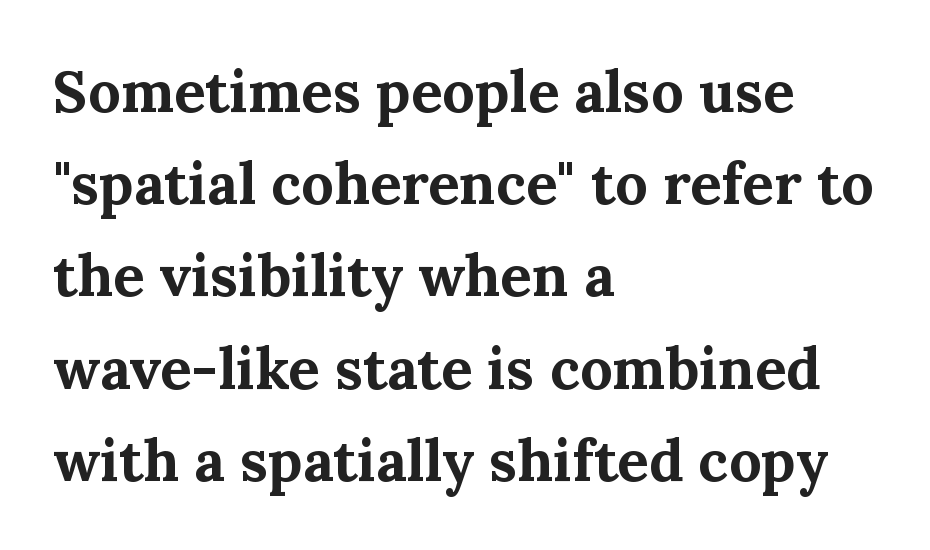
The image shows 58 px bold serif type, upright; set left-aligned, normal line spacing (1.59x), normal letter spacing, not underlined; medium stroke contrast and a medium x-height.
